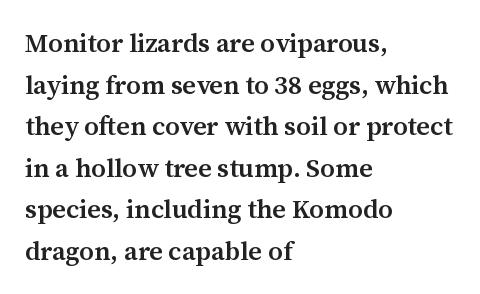
Q: Is the text bold? A: Semi-bold.
Q: Is the text italic (slanted)? A: No, it is upright.
Q: Is the text underlined? A: No.
Q: How is the paragraph aligned? A: Left-aligned.
Q: Is the spacing between letters normal or unusually wide? A: Normal.
Q: Is the spacing between lines tight, normal or loose? A: Normal.
